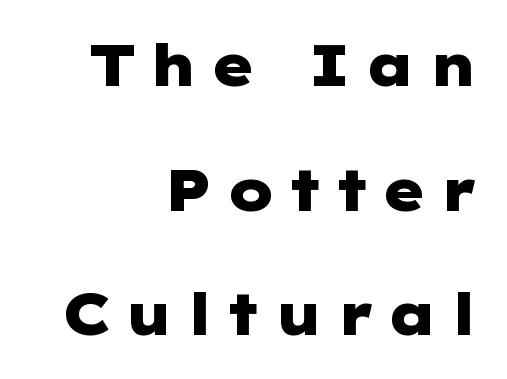
Q: Is the text bold? A: Yes.
Q: Is the text italic (slanted)? A: No, it is upright.
Q: Is the typeface a serif or a sans-serif typeface? A: Sans-serif.
Q: Is the text underlined? A: No.
Q: How is the paragraph aligned? A: Right-aligned.
Q: Is the spacing between letters normal or unusually wide? A: Unusually wide.
Q: Is the spacing between lines tight, normal or loose? A: Loose.
Q: Width (condensed, normal, or wide)? A: Wide.
Q: Stroke contrast? A: Low.
Q: x-height? A: Medium.
